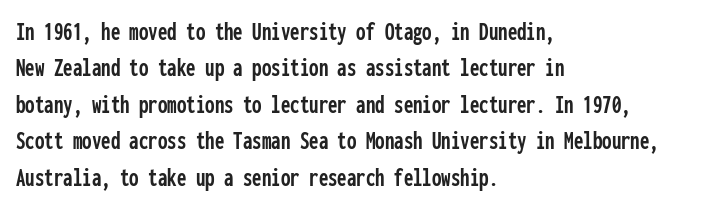
{"italic": "no", "underline": "no", "align": "left", "line_spacing": "normal", "line_spacing_ratio": 1.35, "letter_spacing": "normal", "letter_spacing_em": 0.0, "glyph_px": 27}
